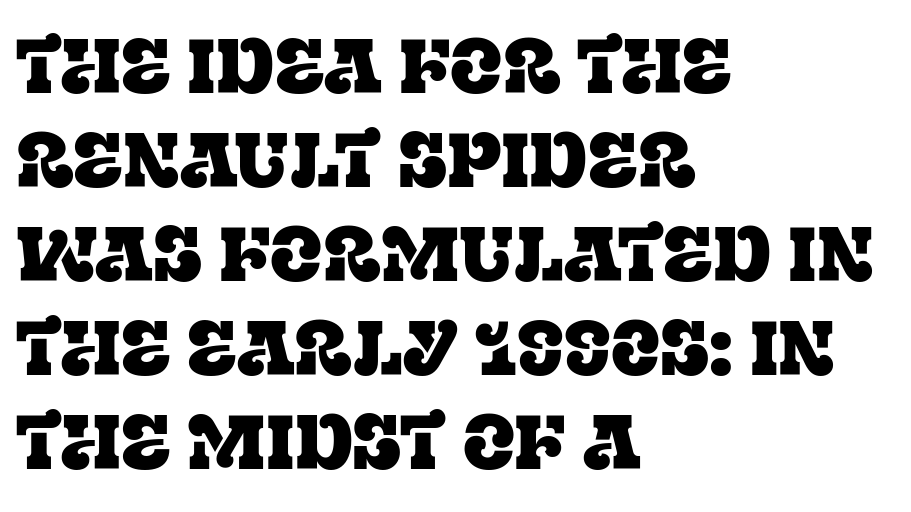
{"serif": "yes", "italic": "no", "width": "normal", "stroke_contrast": "low", "x_height": "large", "monospaced": "no", "underline": "no", "align": "left", "line_spacing_ratio": 1.22, "letter_spacing": "normal", "letter_spacing_em": 0.0, "glyph_px": 77}
